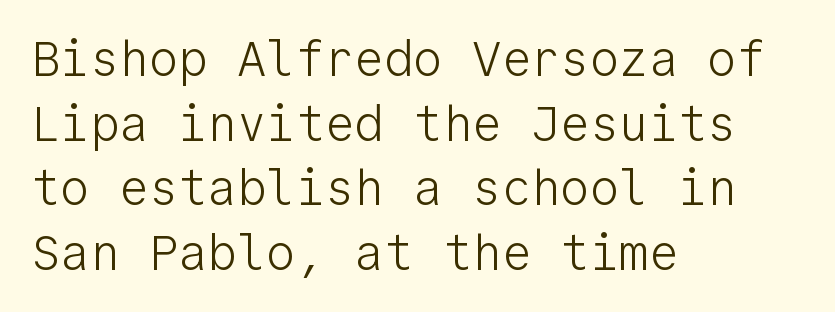
The typesetting does not lean heavy: it is not bold. Fixed-width glyphs throughout — classic coding-font behaviour. Regarding leading, the lines here are spaced in the standard way. Short and long lines alike share a common starting point at left. The letters stand upright; this is a roman face.
